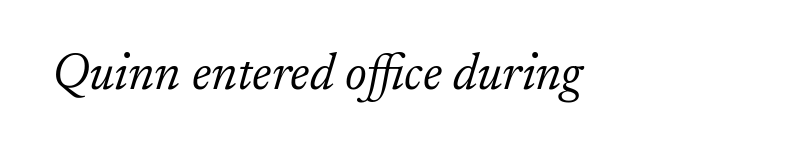
Q: Is the text bold? A: No.
Q: Is the text italic (slanted)? A: Yes, it leans right by about 17 degrees.
Q: Is the typeface a serif or a sans-serif typeface? A: Serif.
Q: Is the text underlined? A: No.
Q: Is the spacing between letters normal or unusually wide? A: Normal.
Q: Width (condensed, normal, or wide)? A: Normal.
Q: Stroke contrast? A: Low.
Q: x-height? A: Small.
Q: Monospaced? A: No.
